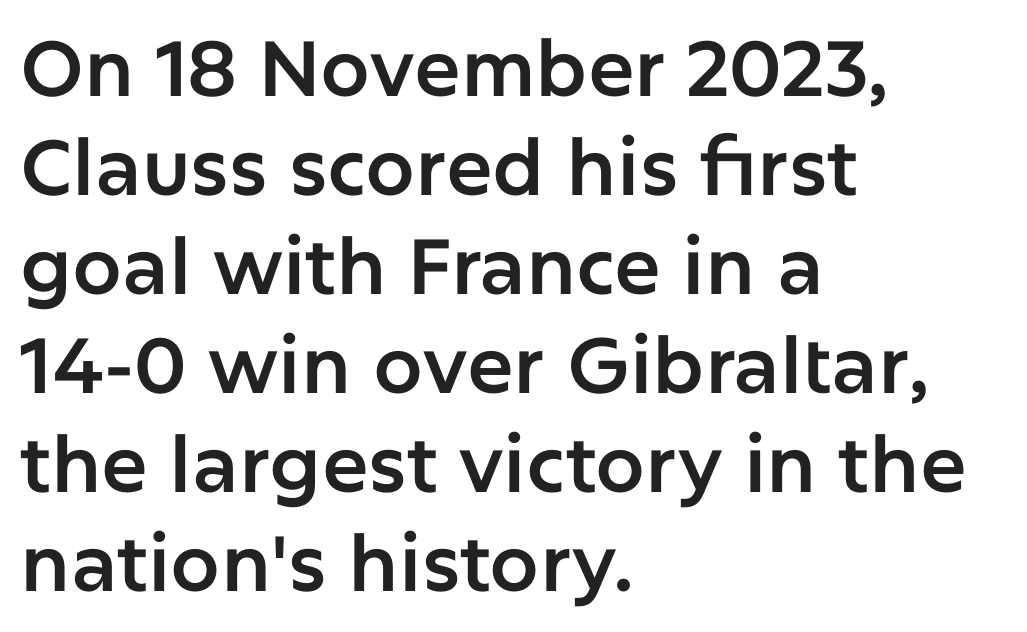
{"serif": "no", "italic": "no", "width": "normal", "stroke_contrast": "low", "x_height": "medium", "monospaced": "no", "underline": "no", "align": "left", "line_spacing": "normal", "line_spacing_ratio": 1.27, "letter_spacing": "normal", "letter_spacing_em": 0.0, "glyph_px": 78}
